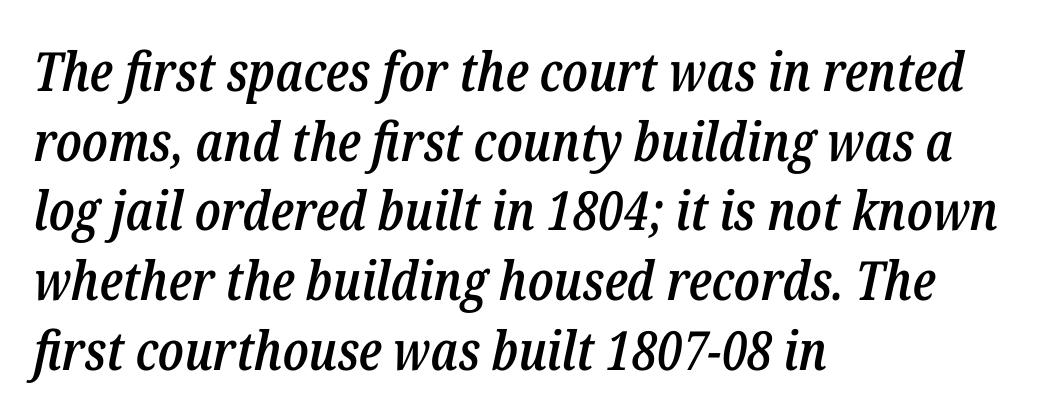
Q: Is the text bold? A: Semi-bold.
Q: Is the text italic (slanted)? A: Yes, it leans right by about 12 degrees.
Q: Is the text underlined? A: No.
Q: How is the paragraph aligned? A: Left-aligned.
Q: Is the spacing between letters normal or unusually wide? A: Normal.
Q: Is the spacing between lines tight, normal or loose? A: Normal.
Q: Width (condensed, normal, or wide)? A: Condensed.
Q: Stroke contrast? A: Low.
Q: x-height? A: Medium.
Q: Monospaced? A: No.
